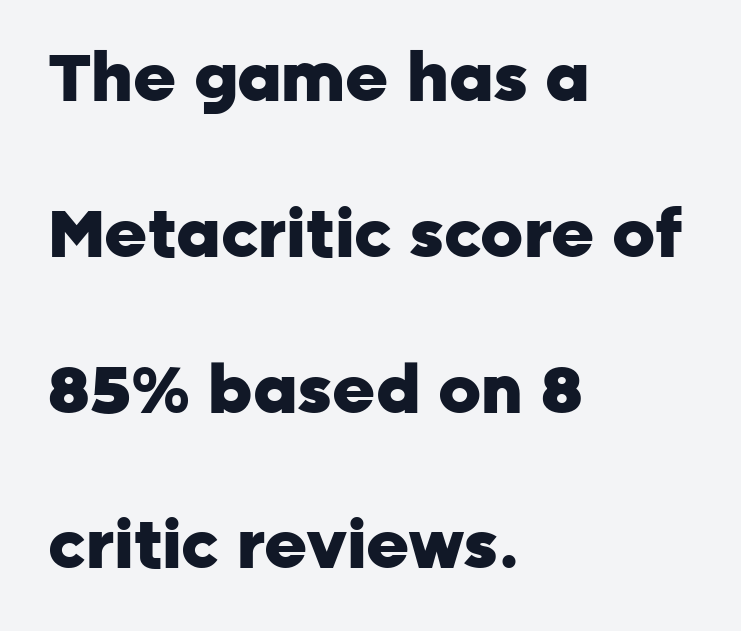
Designer's note — italics off, roman on. The sample has been set heavy, in full bold. The vertical gap from one line to the next is large. Left-aligned paragraph, ragged on the right.
